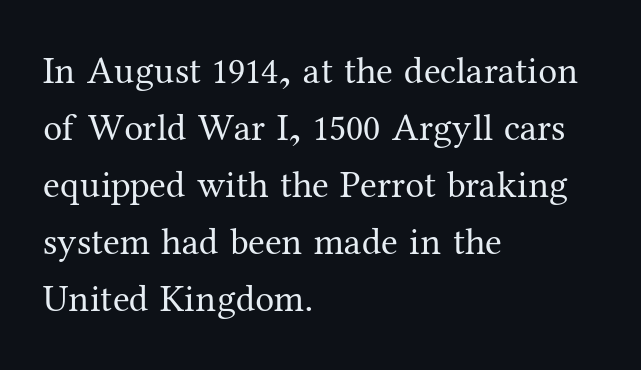
{"serif": "yes", "italic": "no", "bold": "no", "weight": "regular", "width": "normal", "stroke_contrast": "medium", "x_height": "medium", "monospaced": "no", "underline": "no", "align": "left", "line_spacing": "normal", "line_spacing_ratio": 1.5, "letter_spacing": "normal", "letter_spacing_em": 0.0, "glyph_px": 38}
